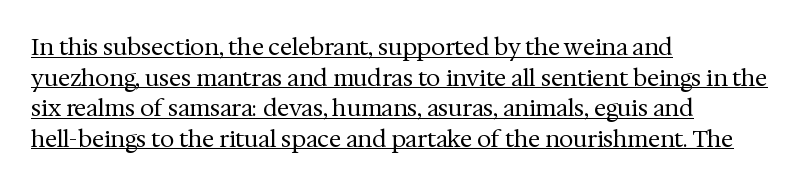
A typographer would call this underscored text. Evenly set lines give the paragraph a standard silhouette. Line starts are locked; line ends wander. Every character sits straight up, as roman type does.
